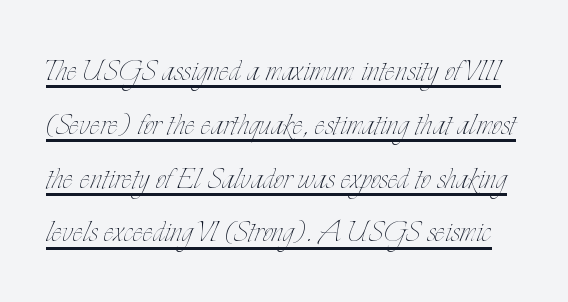
{"bold": "no", "weight": "thin", "width": "condensed", "stroke_contrast": "low", "x_height": "small", "monospaced": "no", "underline": "yes", "line_spacing": "normal", "line_spacing_ratio": 1.38, "letter_spacing": "normal", "letter_spacing_em": 0.0, "glyph_px": 39}
